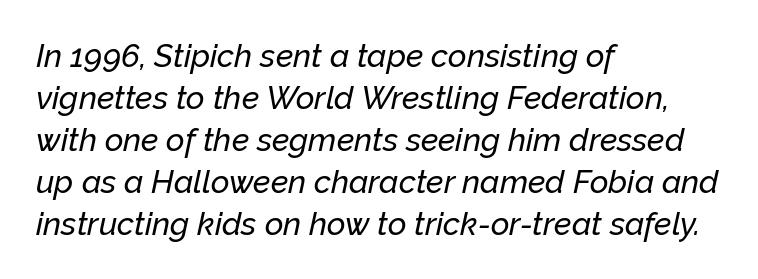
Leading: standard. The foot of each line stays bare and open. Does extra space separate the letters? No, they use regular spacing. Alignment: flush left. A typesetter would call this proportional, since set widths differ per character. Tall strokes in this sample are angled rather than plumb.
